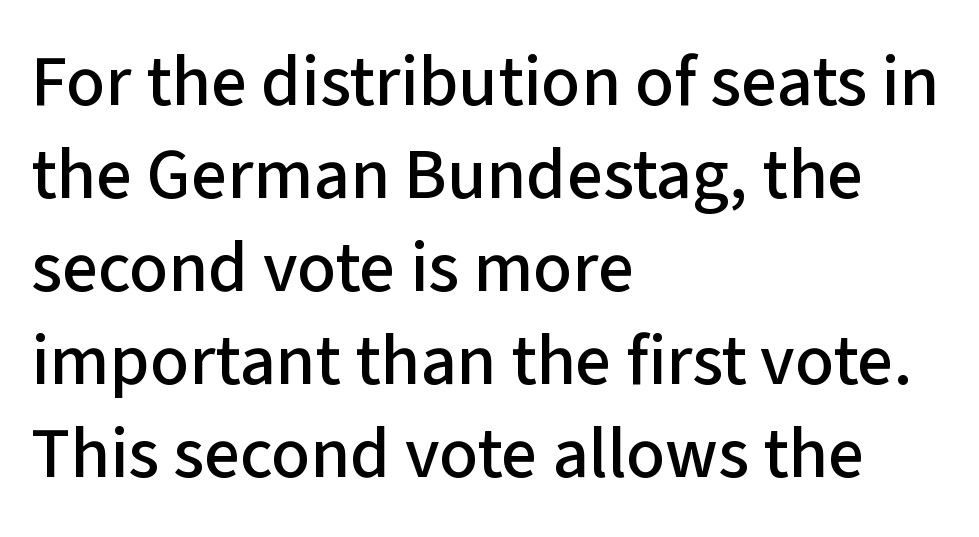
Q: Is the text italic (slanted)? A: No, it is upright.
Q: Is the typeface a serif or a sans-serif typeface? A: Sans-serif.
Q: Is the text underlined? A: No.
Q: How is the paragraph aligned? A: Left-aligned.
Q: Is the spacing between letters normal or unusually wide? A: Normal.
Q: Is the spacing between lines tight, normal or loose? A: Normal.
Q: Width (condensed, normal, or wide)? A: Normal.
Q: Stroke contrast? A: Low.
Q: x-height? A: Medium.
Q: Monospaced? A: No.
